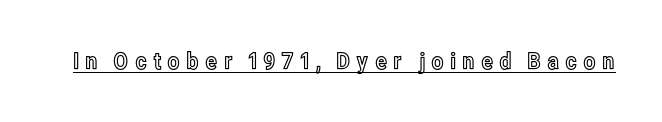
Style check: upright. A rule runs beneath these lines of type. How are the letters spaced? Widely, with obvious added tracking.
